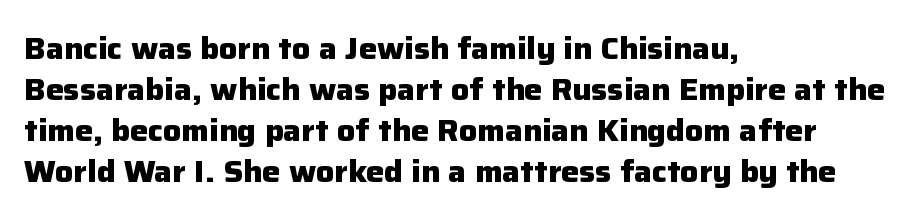
The image shows 30 px heavy sans-serif type, upright; set left-aligned, normal line spacing (1.37x), normal letter spacing, not underlined; low stroke contrast and a medium x-height.
